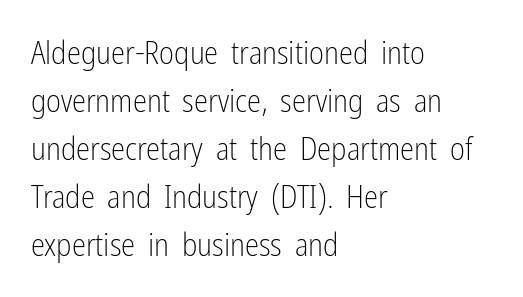
Q: Is the text bold? A: No.
Q: Is the text italic (slanted)? A: No, it is upright.
Q: Is the typeface a serif or a sans-serif typeface? A: Sans-serif.
Q: Is the text underlined? A: No.
Q: How is the paragraph aligned? A: Left-aligned.
Q: Is the spacing between letters normal or unusually wide? A: Normal.
Q: Is the spacing between lines tight, normal or loose? A: Normal.
Q: Width (condensed, normal, or wide)? A: Condensed.
Q: Stroke contrast? A: Low.
Q: x-height? A: Medium.
Q: Monospaced? A: No.
